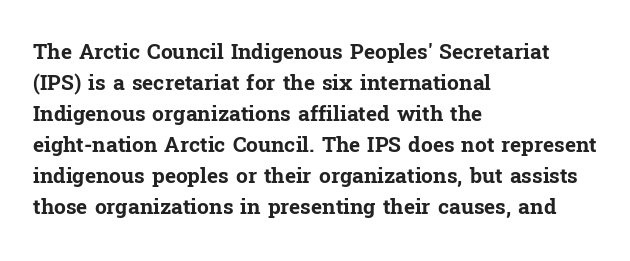
{"italic": "no", "bold": "yes", "underline": "no", "align": "left", "line_spacing": "normal", "line_spacing_ratio": 1.48, "letter_spacing": "normal", "letter_spacing_em": 0.0, "glyph_px": 21}
